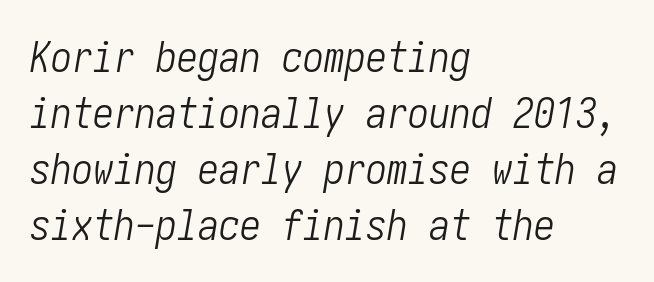
Q: Is the text bold? A: No.
Q: Is the text italic (slanted)? A: Yes, it leans right by about 10 degrees.
Q: Is the text underlined? A: No.
Q: How is the paragraph aligned? A: Left-aligned.
Q: Is the spacing between letters normal or unusually wide? A: Normal.
Q: Is the spacing between lines tight, normal or loose? A: Normal.
Q: Width (condensed, normal, or wide)? A: Condensed.
Q: Stroke contrast? A: Low.
Q: x-height? A: Medium.
